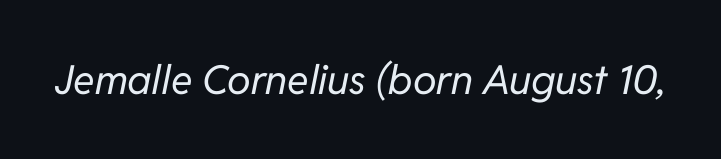
Q: Is the text bold? A: No.
Q: Is the text italic (slanted)? A: Yes, it leans right by about 11 degrees.
Q: Is the text underlined? A: No.
Q: Is the spacing between letters normal or unusually wide? A: Normal.
Q: Width (condensed, normal, or wide)? A: Normal.
Q: Stroke contrast? A: Low.
Q: x-height? A: Medium.
Q: Monospaced? A: No.
